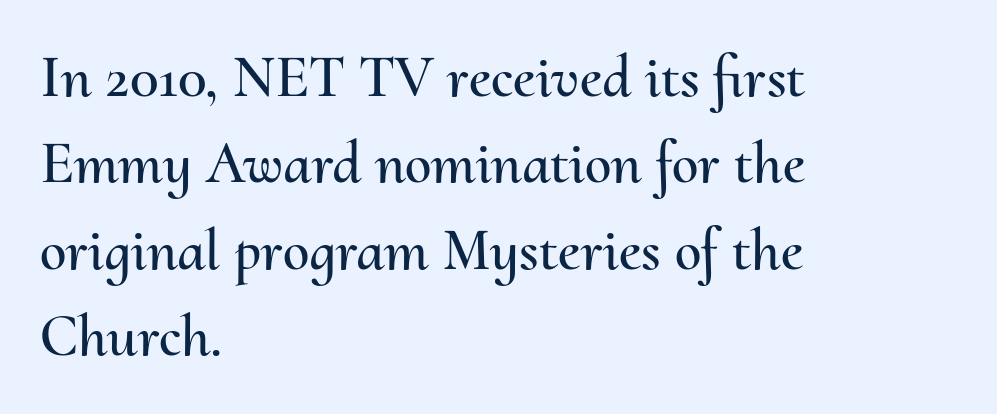
The image shows 60 px text type, upright; set left-aligned, normal line spacing (1.44x), normal letter spacing, not underlined; medium stroke contrast and a small x-height.
